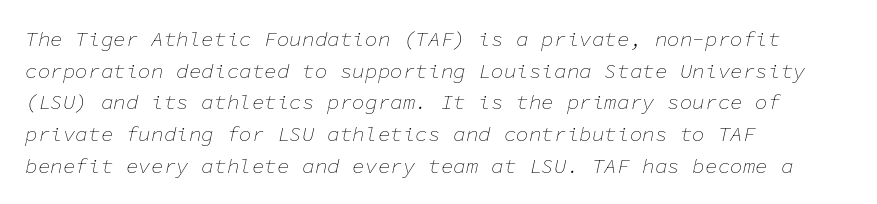
Q: Is the text bold? A: No.
Q: Is the text italic (slanted)? A: Yes, it leans right by about 11 degrees.
Q: Is the text underlined? A: No.
Q: How is the paragraph aligned? A: Left-aligned.
Q: Is the spacing between letters normal or unusually wide? A: Normal.
Q: Is the spacing between lines tight, normal or loose? A: Normal.
